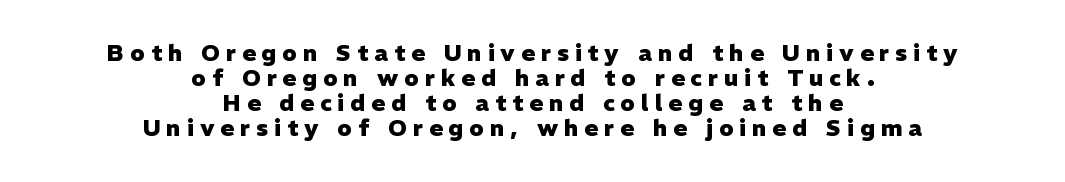
{"italic": "no", "bold": "yes", "underline": "no", "align": "center", "line_spacing": "tight", "line_spacing_ratio": 1.09, "letter_spacing": "wide", "letter_spacing_em": 0.26, "glyph_px": 23}
